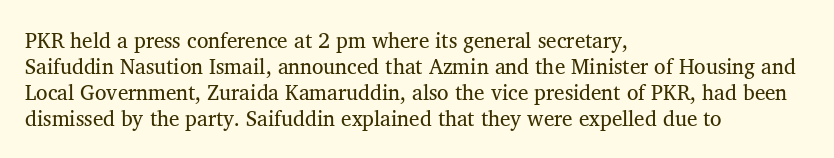
Q: Is the text bold? A: No.
Q: Is the text underlined? A: No.
Q: How is the paragraph aligned? A: Left-aligned.
Q: Is the spacing between letters normal or unusually wide? A: Normal.
